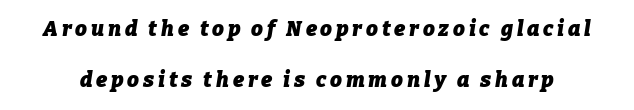
The image shows 21 px bold type, italic (leaning right); set loose line spacing (2.43x), not underlined.
